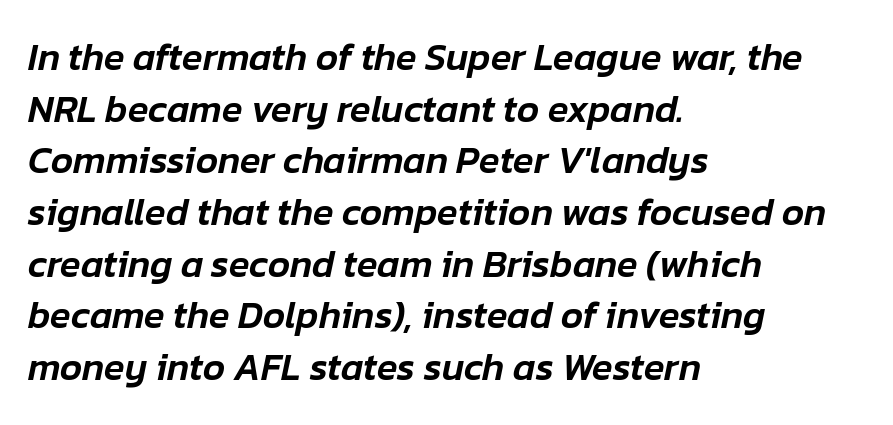
Proportional: the letters do not fall into vertical columns. Honestly, the letter spacing is just normal — you wouldn't notice it. Tall strokes in this sample are angled rather than plumb. Typeset ragged right — the left edge is the straight one. Underlining? Definitely not there. What's the leading like? Ordinary, nothing unusual.
